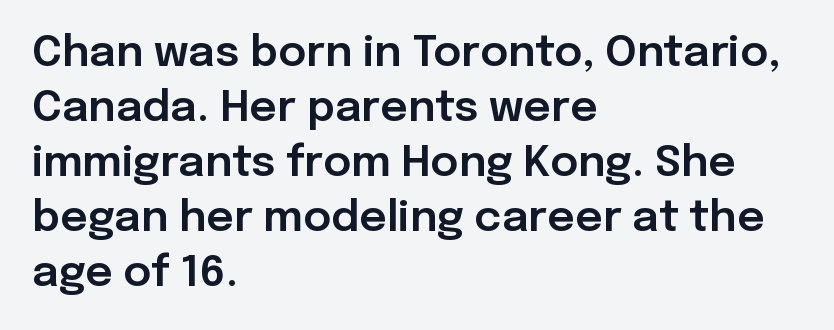
The image shows 43 px sans-serif type, upright; set left-aligned, normal line spacing (1.28x), normal letter spacing, not underlined; low stroke contrast and a medium x-height.
